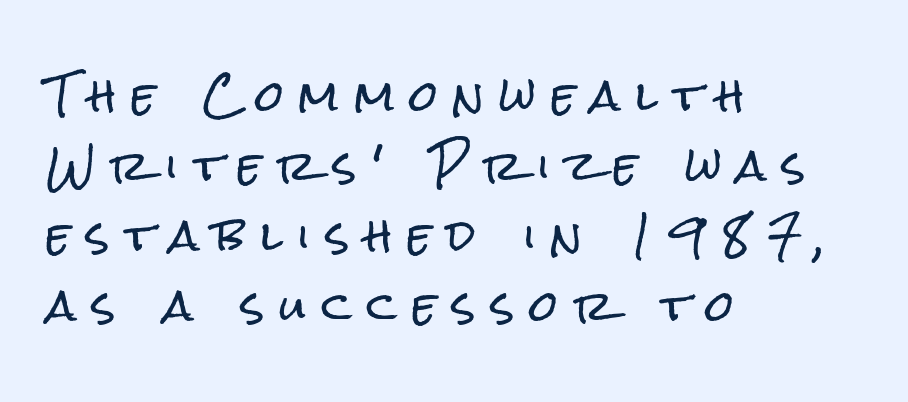
The image shows 41 px condensed sans-serif type, upright; set left-aligned, line spacing 1.71x, unusually wide letter spacing (+0.38 em), not underlined; low stroke contrast and a medium x-height.
